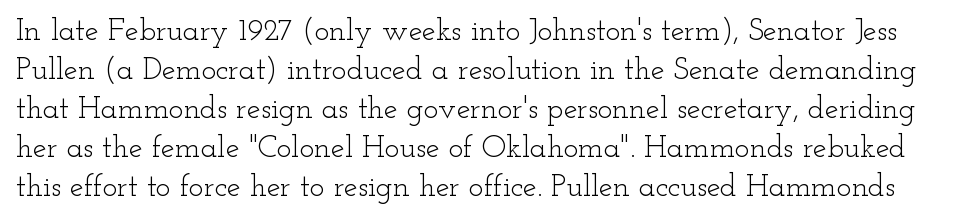
The image shows 31 px light, wide serif type, upright; set normal line spacing (1.26x), normal letter spacing, not underlined; low stroke contrast and a small x-height.
